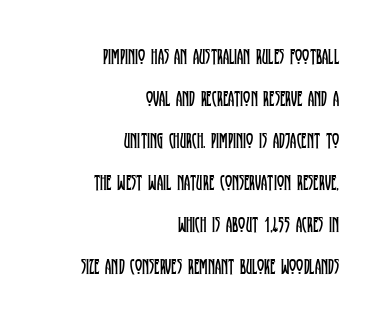
The rag falls on the left side of this text block. The lettering holds an erect, upright posture throughout. Here the glyphs are tracked normally, forming tight word shapes. Is the type heavy? It reads as light-to-regular instead.
